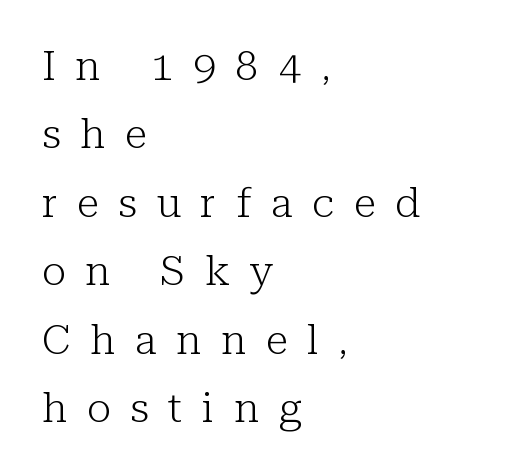
The image shows 41 px light serif type, upright; set left-aligned, normal line spacing (1.67x), unusually wide letter spacing (+0.48 em), not underlined; low stroke contrast and a medium x-height.
